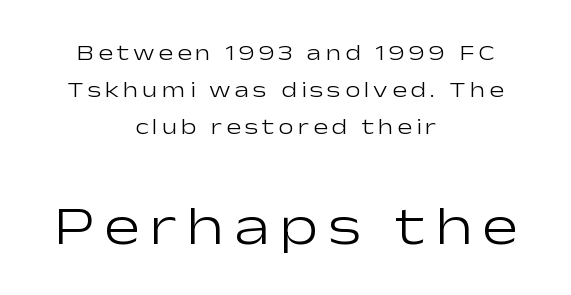
The image shows 54 px light, wide sans-serif type, upright; set centered, normal line spacing (1.69x), not underlined; the second (bottom) block is 2.45x larger; low stroke contrast and a medium x-height.
